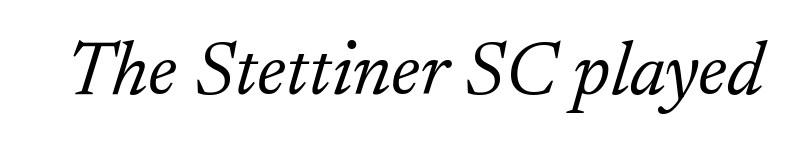
Q: Is the text bold? A: No.
Q: Is the text italic (slanted)? A: Yes, it leans right by about 17 degrees.
Q: Is the typeface a serif or a sans-serif typeface? A: Serif.
Q: Is the text underlined? A: No.
Q: Is the spacing between letters normal or unusually wide? A: Normal.
Q: Width (condensed, normal, or wide)? A: Normal.
Q: Stroke contrast? A: Low.
Q: x-height? A: Small.
Q: Monospaced? A: No.
